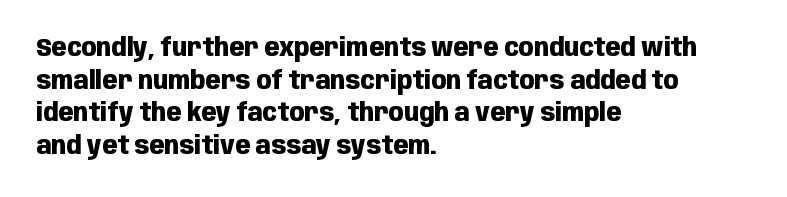
You could call the tracking neutral — neither tight nor loose. Ordinary non-slanted type is in use. Heavy, bold letterforms. Does the copy run flush right? No — it runs flush left. Regular leading.
